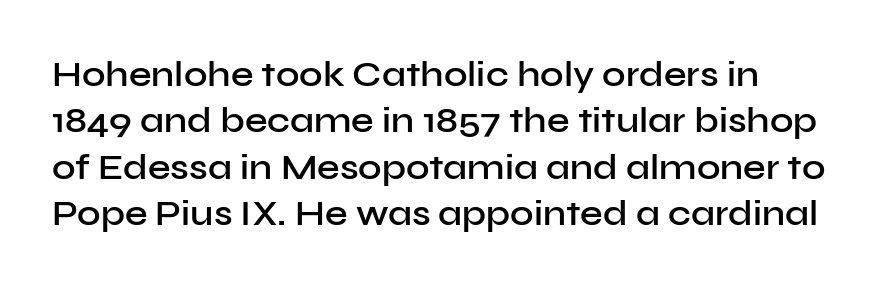
{"serif": "no", "italic": "no", "bold": "semi", "weight": "semibold", "width": "normal", "stroke_contrast": "low", "x_height": "medium", "monospaced": "no", "underline": "no", "line_spacing": "normal", "line_spacing_ratio": 1.29, "letter_spacing": "normal", "letter_spacing_em": 0.0, "glyph_px": 36}
